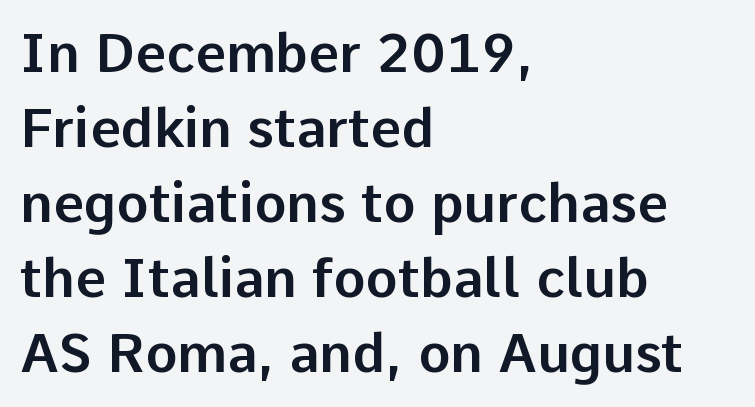
Q: Is the text italic (slanted)? A: No, it is upright.
Q: Is the typeface a serif or a sans-serif typeface? A: Sans-serif.
Q: Is the text underlined? A: No.
Q: How is the paragraph aligned? A: Left-aligned.
Q: Is the spacing between letters normal or unusually wide? A: Normal.
Q: Is the spacing between lines tight, normal or loose? A: Normal.
Q: Width (condensed, normal, or wide)? A: Normal.
Q: Stroke contrast? A: Low.
Q: x-height? A: Medium.
Q: Monospaced? A: No.
